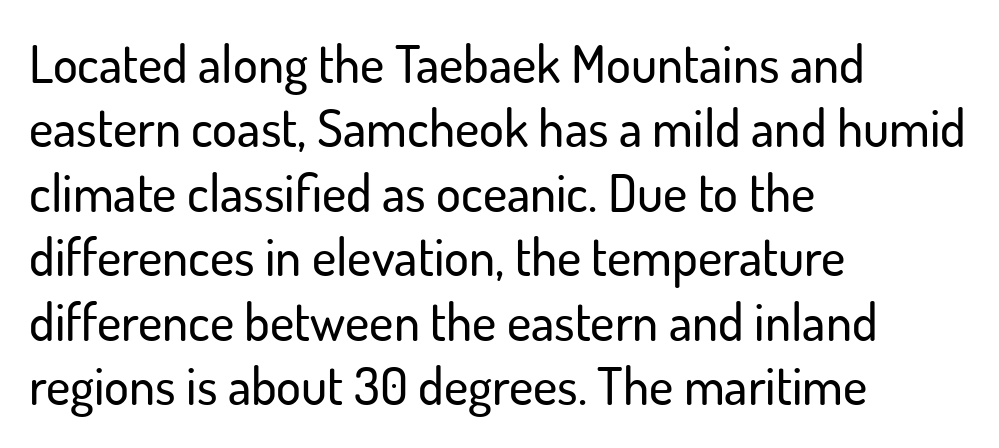
Q: Is the text italic (slanted)? A: No, it is upright.
Q: Is the typeface a serif or a sans-serif typeface? A: Sans-serif.
Q: Is the text underlined? A: No.
Q: How is the paragraph aligned? A: Left-aligned.
Q: Is the spacing between letters normal or unusually wide? A: Normal.
Q: Width (condensed, normal, or wide)? A: Normal.
Q: Stroke contrast? A: Low.
Q: x-height? A: Small.
Q: Monospaced? A: No.
